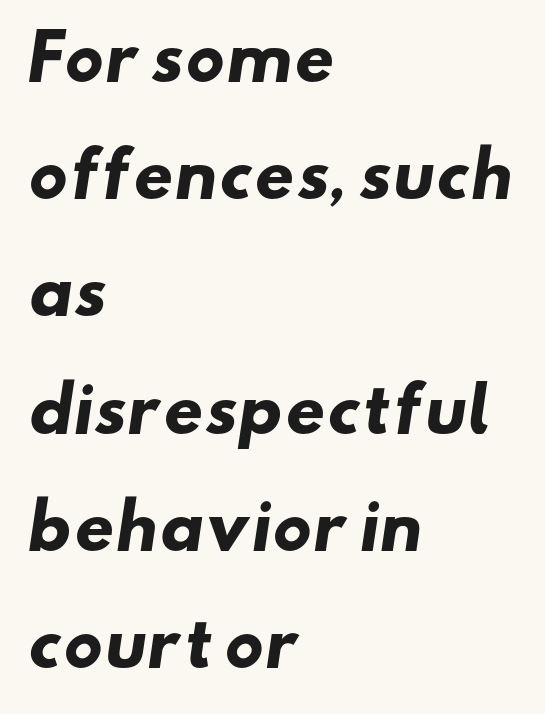
Q: Is the text bold? A: Yes.
Q: Is the typeface a serif or a sans-serif typeface? A: Sans-serif.
Q: Is the text underlined? A: No.
Q: How is the paragraph aligned? A: Left-aligned.
Q: Is the spacing between letters normal or unusually wide? A: Normal.
Q: Width (condensed, normal, or wide)? A: Wide.
Q: Stroke contrast? A: Low.
Q: x-height? A: Small.
Q: Monospaced? A: No.
